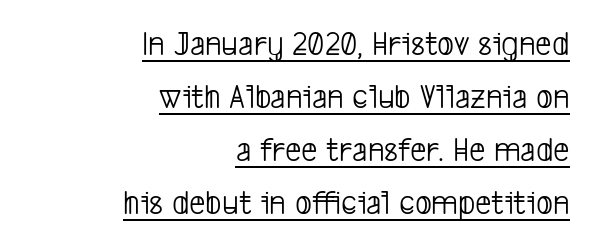
Q: Is the text bold? A: No.
Q: Is the typeface a serif or a sans-serif typeface? A: Sans-serif.
Q: Is the text underlined? A: Yes.
Q: How is the paragraph aligned? A: Right-aligned.
Q: Is the spacing between letters normal or unusually wide? A: Normal.
Q: Is the spacing between lines tight, normal or loose? A: Normal.
Q: Width (condensed, normal, or wide)? A: Condensed.
Q: Stroke contrast? A: Low.
Q: x-height? A: Medium.
Q: Monospaced? A: No.
